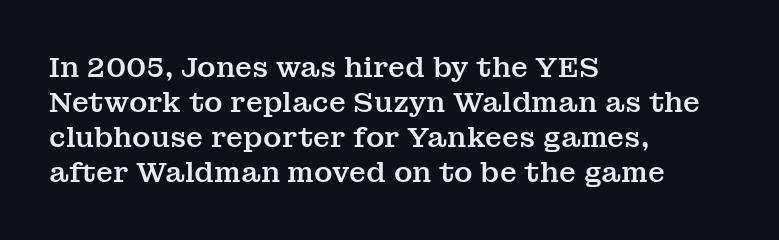
{"serif": "yes", "italic": "no", "width": "normal", "stroke_contrast": "medium", "x_height": "medium", "monospaced": "no", "underline": "no", "align": "left", "line_spacing": "normal", "line_spacing_ratio": 1.25, "letter_spacing": "normal", "letter_spacing_em": 0.0, "glyph_px": 28}
